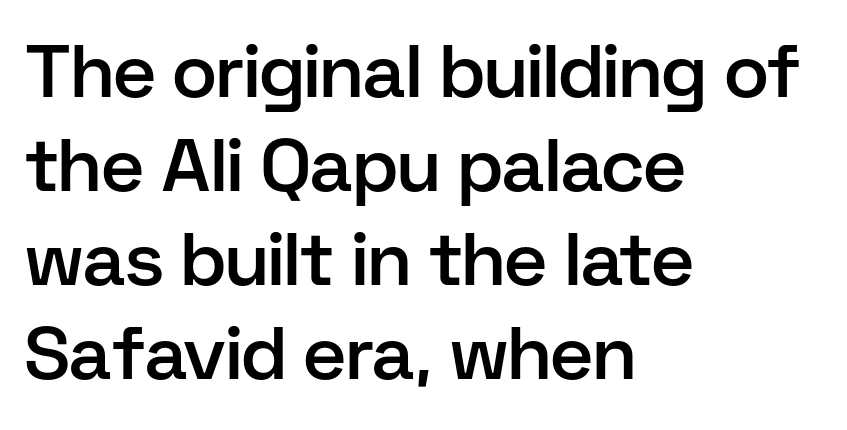
{"serif": "no", "italic": "no", "bold": "semi", "weight": "semibold", "width": "normal", "stroke_contrast": "low", "x_height": "medium", "monospaced": "no", "underline": "no", "align": "left", "line_spacing": "normal", "line_spacing_ratio": 1.27, "letter_spacing": "normal", "letter_spacing_em": 0.0, "glyph_px": 74}
